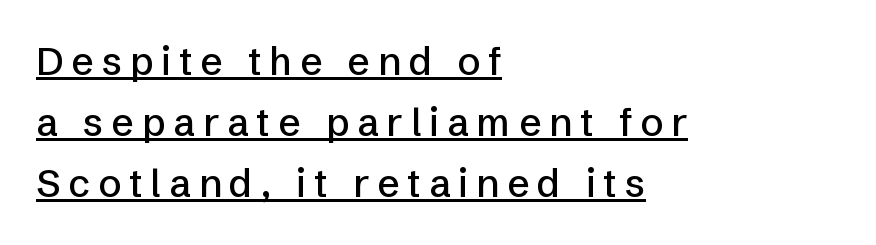
Words appear elongated and porous because spacing is wide. The type sits square on the baseline with zero lean. Here the designer chose a conventional face with non-uniform glyph widths. Evenly set lines give the paragraph a standard silhouette.
